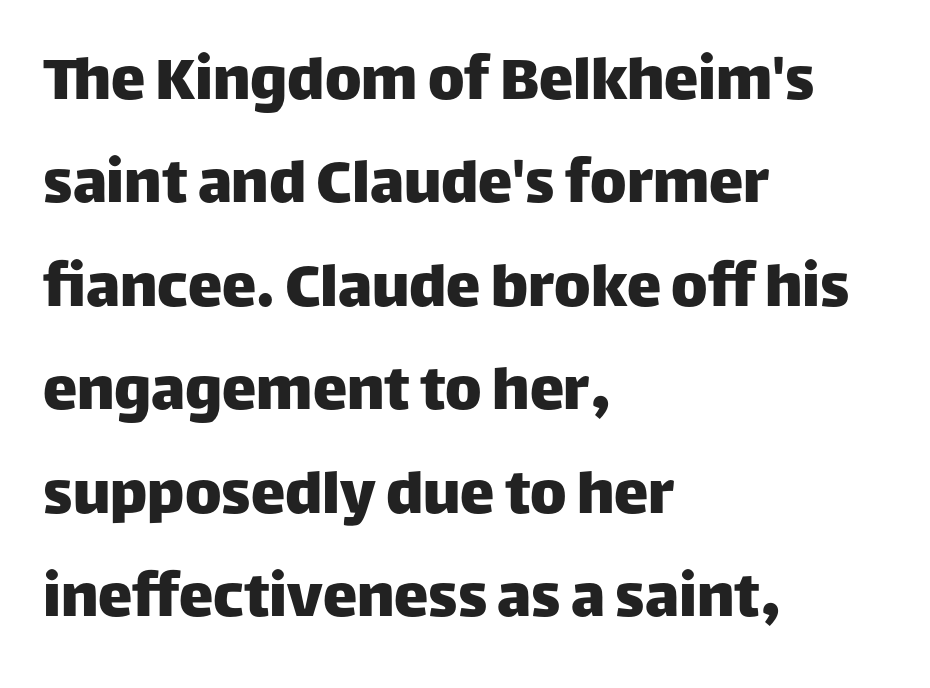
The words here are not underlined. The letters advance in unequal steps, a hallmark of proportional type. Baseline-to-baseline distance is the conventional proportion of letter height. To sum up the face: it is a sans, with no serifs. Students, note that the glyphs here touch the page at normal intervals. Which margin do the lines hug? The left one — the right edge is uneven.
